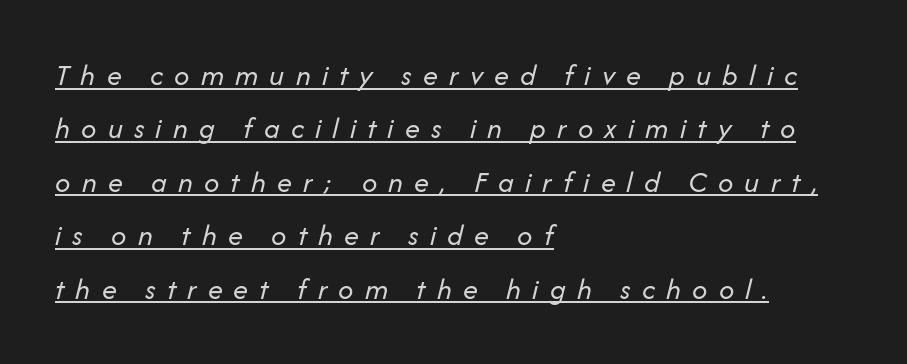
{"italic": "yes", "lean": "right", "slant_degrees": 14, "bold": "no", "weight": "regular", "width": "normal", "stroke_contrast": "low", "x_height": "medium", "monospaced": "no", "underline": "yes", "align": "left", "line_spacing_ratio": 1.78, "letter_spacing": "wide", "letter_spacing_em": 0.37, "glyph_px": 30}
